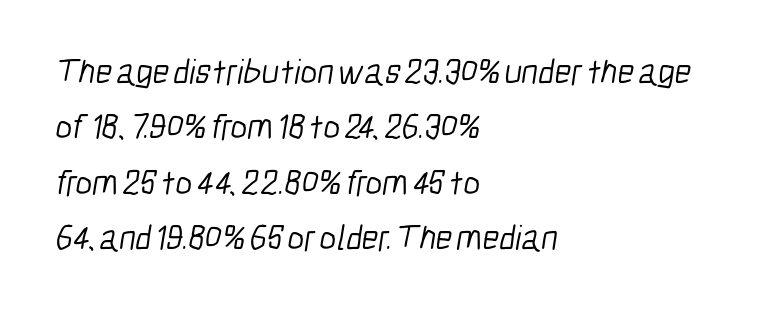
Q: Is the text bold? A: No.
Q: Is the typeface a serif or a sans-serif typeface? A: Sans-serif.
Q: Is the text underlined? A: No.
Q: How is the paragraph aligned? A: Left-aligned.
Q: Is the spacing between letters normal or unusually wide? A: Normal.
Q: Is the spacing between lines tight, normal or loose? A: Normal.
Q: Width (condensed, normal, or wide)? A: Condensed.
Q: Stroke contrast? A: Low.
Q: x-height? A: Medium.
Q: Monospaced? A: No.
